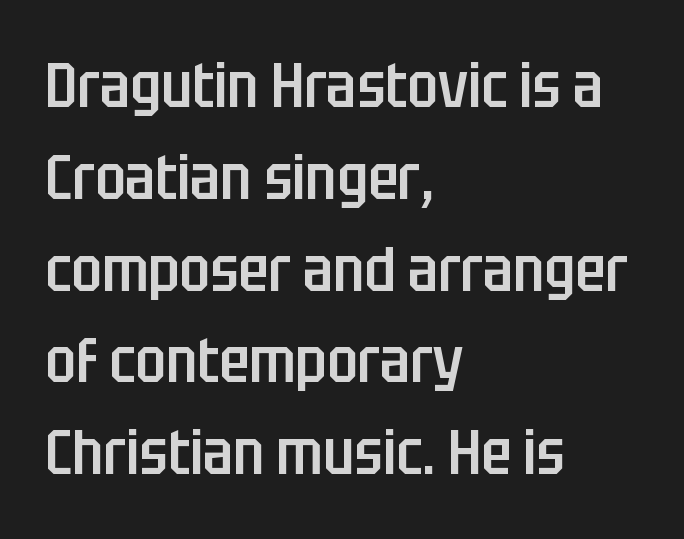
The image shows 62 px semibold, condensed sans-serif type, upright; set left-aligned, normal line spacing (1.48x), normal letter spacing, not underlined; low stroke contrast and a large x-height.
